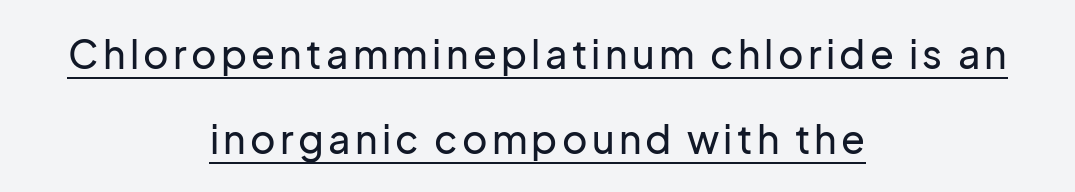
{"serif": "no", "italic": "no", "width": "normal", "stroke_contrast": "low", "x_height": "medium", "monospaced": "no", "underline": "yes", "align": "center", "line_spacing": "loose", "line_spacing_ratio": 2.18, "glyph_px": 39}
